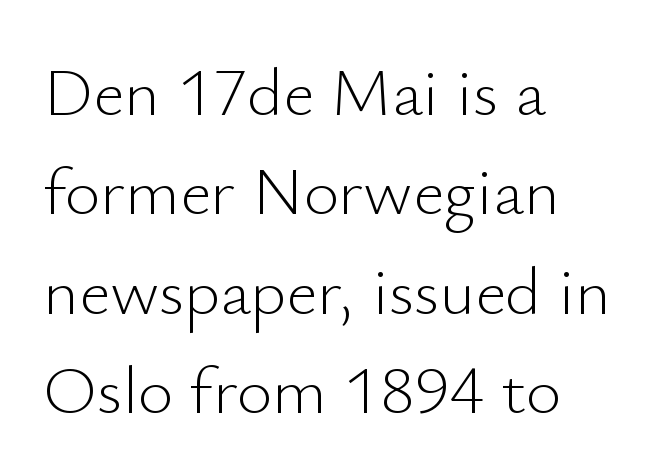
This rendering uses left alignment, leaving the right contour irregular. The line texture is even and compact thanks to regular tracking. Think of a printed novel: that variable character pitch is what you see here. This sample keeps an unexceptional amount of space between lines. Upright lettering throughout. Unbolded letterforms with no extra heft.
